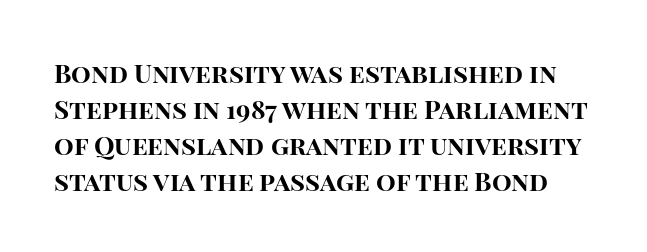
The image shows 26 px bold type, upright; set normal line spacing (1.38x), normal letter spacing, not underlined.
